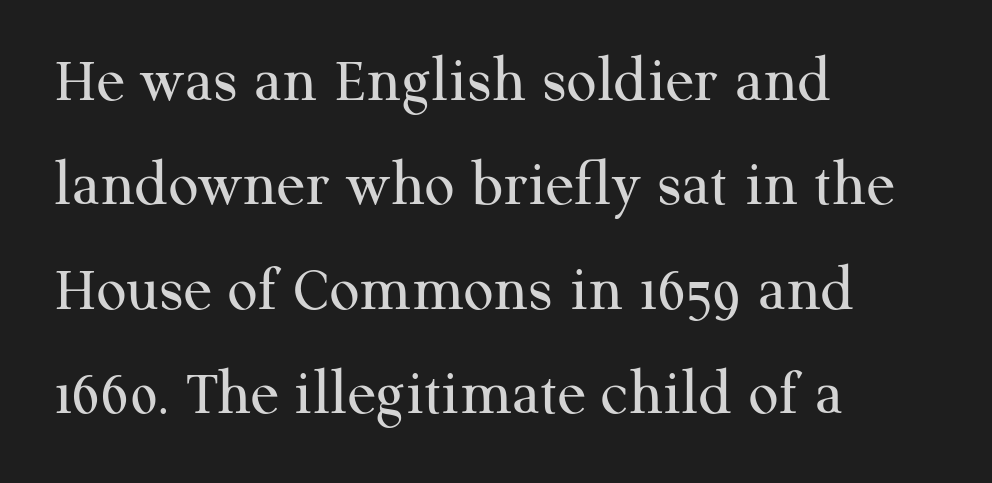
Horizontal bands of white between lines are of average thickness. Standard letterfit; no display-style spreading of the glyphs. One-word summary of the alignment: left. Do the characters align in a grid? No, the font is proportional. Type without underlining.
